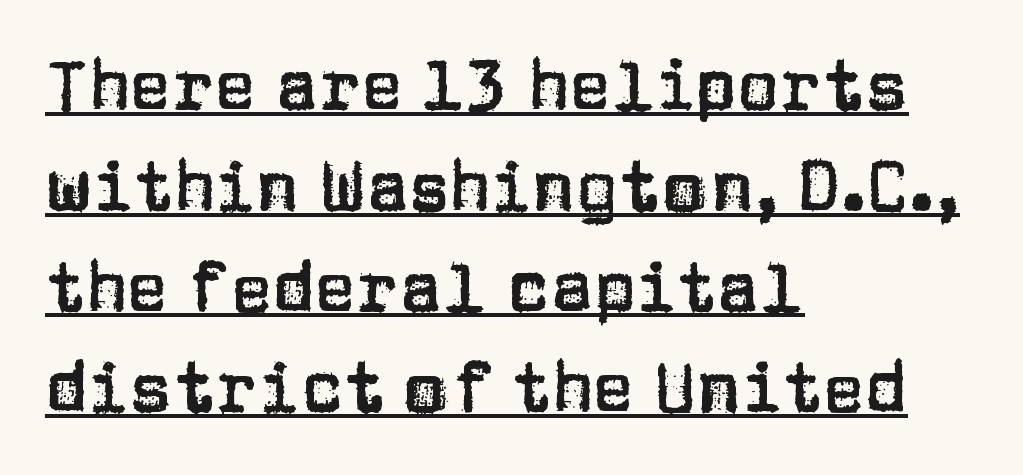
{"serif": "no", "italic": "no", "width": "normal", "stroke_contrast": "low", "x_height": "large", "monospaced": "no", "underline": "yes", "align": "left", "line_spacing": "normal", "line_spacing_ratio": 1.44, "letter_spacing": "normal", "letter_spacing_em": 0.0, "glyph_px": 70}
